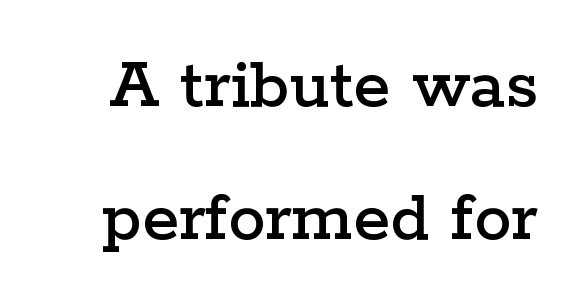
The image shows 75 px wide serif type, upright; set line spacing 1.78x, normal letter spacing, not underlined; low stroke contrast and a medium x-height.
